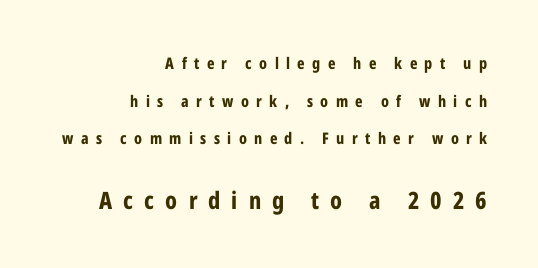
The image shows 24 px bold type, upright; set right-aligned, loose line spacing (2.35x), unusually wide letter spacing (+0.46 em), not underlined; the second (bottom) block is 1.5x larger.
